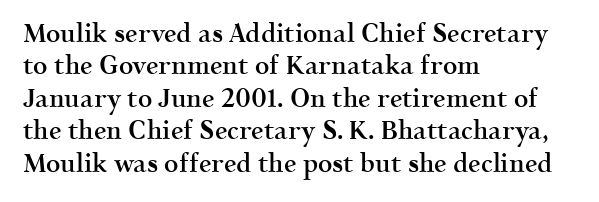
The type is set solid horizontally, with unmodified tracking. Check the space under the baseline: it is left empty. In terms of weight, the rendering is demibold, just under bold. This is the regular roman posture of the typeface.
